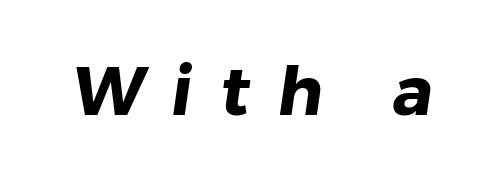
Plenty of ink on the page — the face is bold. Plain, unruled lines of type. Observe the wide spacing: letters keep a clear distance from each other. You could not count columns in this text — the font is proportionally spaced. Regarding serifs, this sample does without them.
